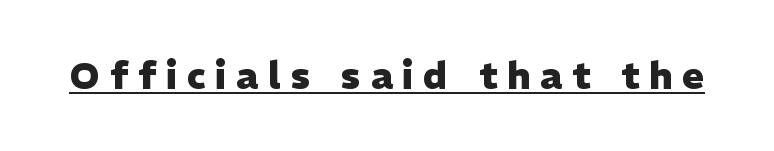
The image shows 37 px heavy sans-serif type, upright; set unusually wide letter spacing (+0.27 em), underlined; low stroke contrast and a medium x-height.
